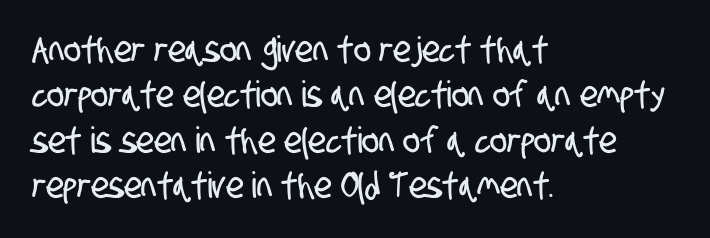
The image shows 36 px condensed sans-serif type; set left-aligned, normal line spacing (1.26x), normal letter spacing, not underlined; low stroke contrast and a large x-height.
